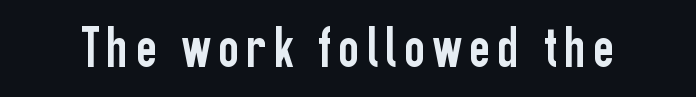
Q: Is the text italic (slanted)? A: No, it is upright.
Q: Is the typeface a serif or a sans-serif typeface? A: Sans-serif.
Q: Is the text underlined? A: No.
Q: Width (condensed, normal, or wide)? A: Condensed.
Q: Stroke contrast? A: Low.
Q: x-height? A: Medium.
Q: Monospaced? A: No.
